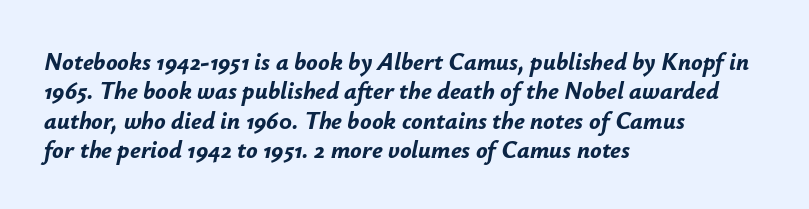
Q: Is the text bold? A: Yes.
Q: Is the text italic (slanted)? A: Yes, it leans right by about 12 degrees.
Q: Is the text underlined? A: No.
Q: How is the paragraph aligned? A: Left-aligned.
Q: Is the spacing between letters normal or unusually wide? A: Normal.
